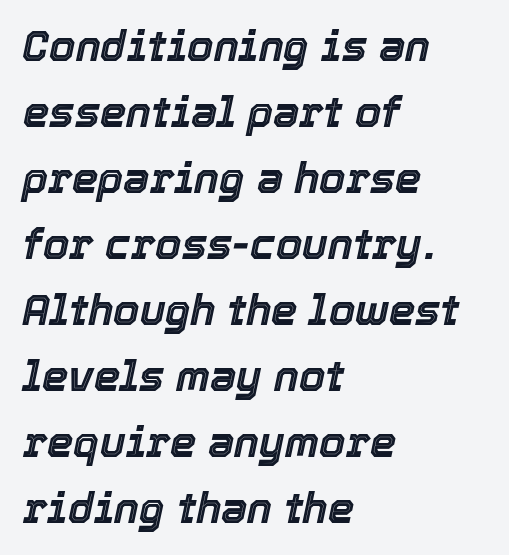
The image shows 42 px text type, italic (leaning right); set left-aligned, normal line spacing (1.57x), normal letter spacing, not underlined; a medium x-height.
